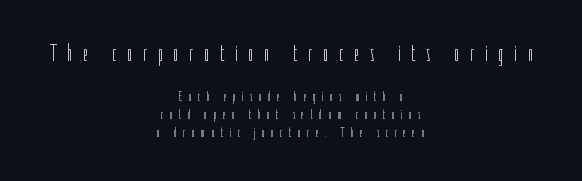
Does the bottom block carry the larger type? No, the top block does. The compositor balanced each line on the midline. The face looks like a standard text weight, possibly lighter. The typography opts for an upright posture over an oblique one. This rendering features lettering with no underline. Glyph-to-glyph distance is far greater than everyday printed text.
